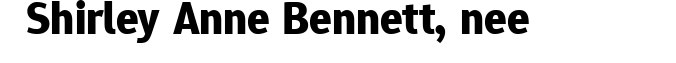
{"serif": "no", "italic": "no", "bold": "yes", "weight": "bold", "width": "normal", "stroke_contrast": "low", "x_height": "medium", "monospaced": "no", "underline": "no", "letter_spacing": "normal", "letter_spacing_em": 0.0, "glyph_px": 47}
